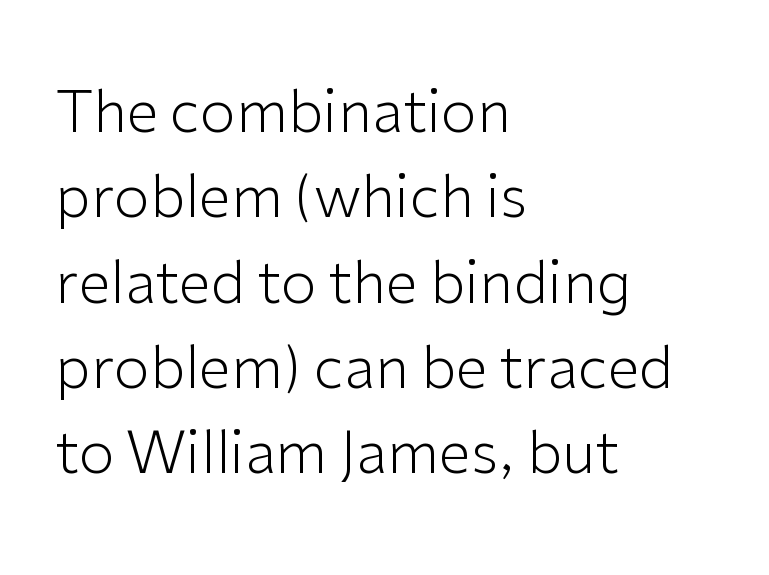
What stands out about the letter spacing? Nothing — it is the standard amount. Character widths vary here, with narrow letters taking less room than wide ones. In terms of letterform style, serifs are entirely absent. The weight tops out at a normal text grade. The ragged edge is on the right, which tells us the setting is flush left.
